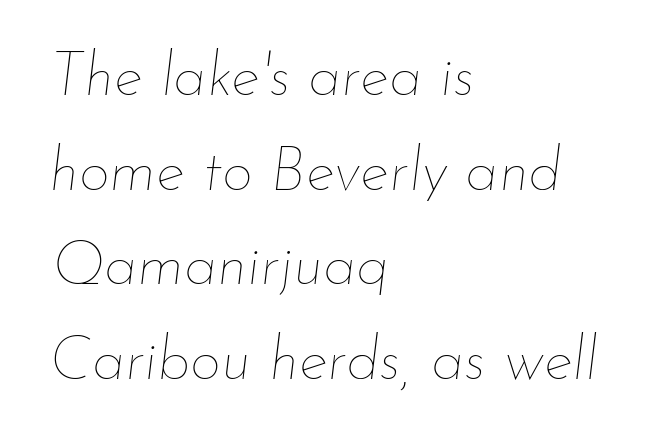
{"italic": "yes", "lean": "right", "slant_degrees": 7, "bold": "no", "weight": "thin", "width": "normal", "stroke_contrast": "low", "x_height": "small", "monospaced": "no", "underline": "no", "align": "left", "line_spacing": "normal", "line_spacing_ratio": 1.55, "letter_spacing": "normal", "letter_spacing_em": 0.0, "glyph_px": 61}
